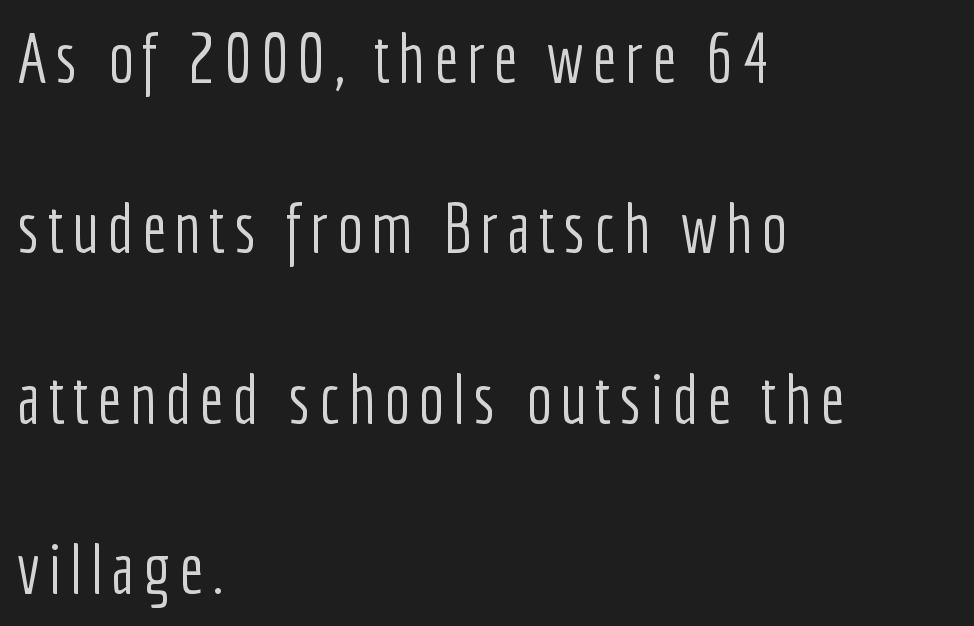
{"serif": "no", "italic": "no", "bold": "no", "weight": "light", "width": "condensed", "stroke_contrast": "low", "x_height": "medium", "monospaced": "no", "underline": "no", "align": "left", "line_spacing": "loose", "line_spacing_ratio": 2.47, "glyph_px": 69}
